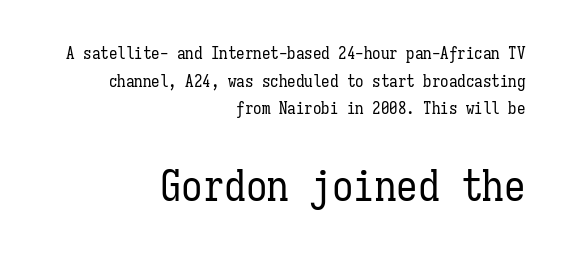
The later block is typeset at a bigger size than the earlier block. Default kerning and tracking; the words read as compact shapes. A bare baseline throughout the passage. The designer left line spacing at the default.
